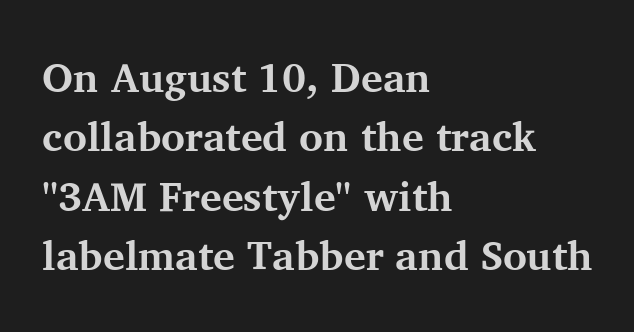
{"serif": "yes", "italic": "no", "bold": "yes", "weight": "bold", "width": "normal", "stroke_contrast": "medium", "x_height": "medium", "monospaced": "no", "underline": "no", "align": "left", "line_spacing": "normal", "line_spacing_ratio": 1.45, "letter_spacing": "normal", "letter_spacing_em": 0.0, "glyph_px": 41}
